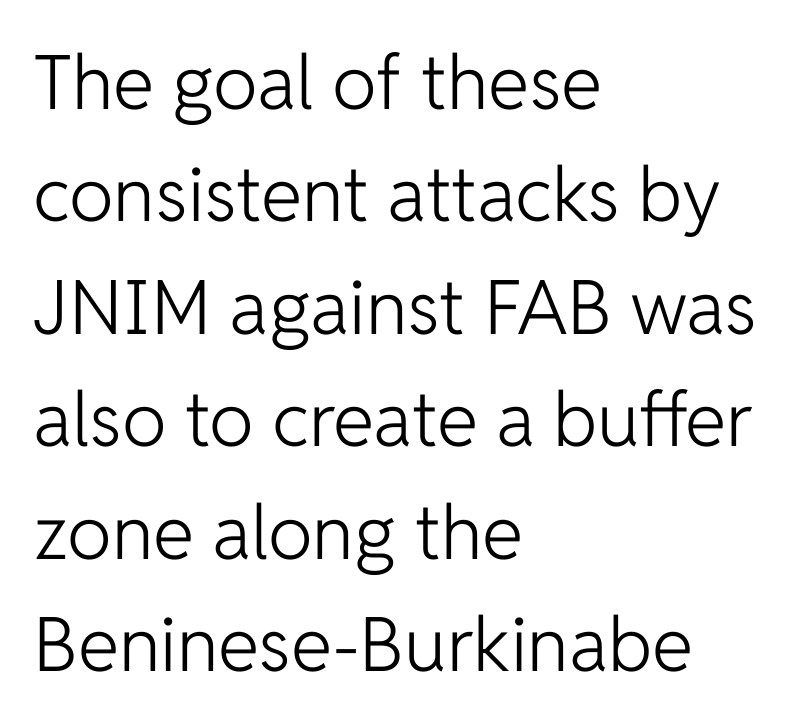
Characters follow at the spacing the type designer built in. This block has exactly the height ordinary leading produces. Nothing heavy about these letters — not bold at all. Proportional: the letters do not fall into vertical columns.
